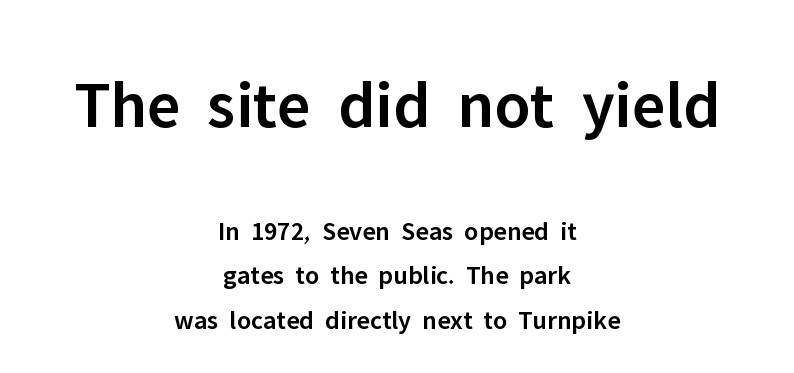
The text block is weighted toward neither margin, spreading evenly from the middle. The area under the type is left untouched. Quick note: not italic, upright. Normally led — the rows are evenly, conventionally spaced.
